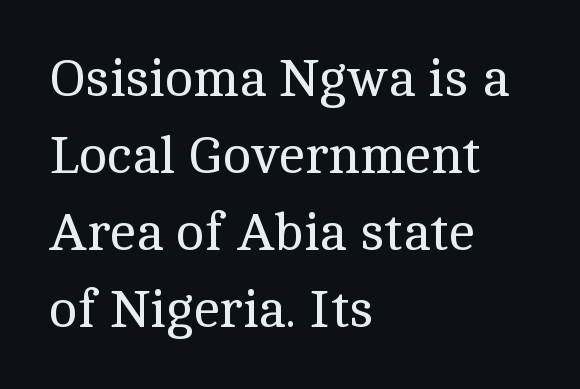
Is this a sans? No — the strokes have serifs. Compared with a centered layout, this one pins lines to the left instead. The passage shown has conventional tracking throughout. The strokes are not fattened; the text isn't bold. Proportional: the letters do not fall into vertical columns.
